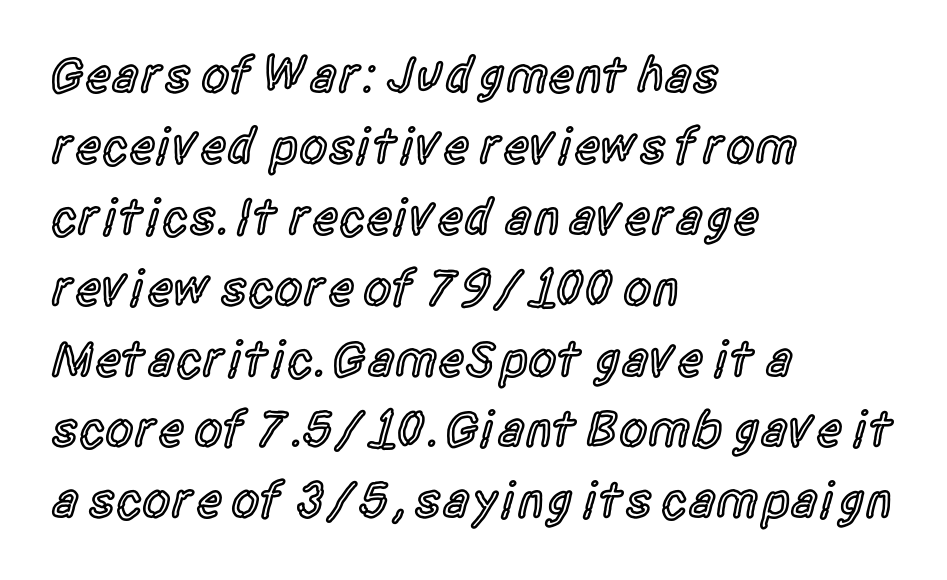
Q: Is the text bold? A: Semi-bold.
Q: Is the text italic (slanted)? A: Yes.
Q: Is the typeface a serif or a sans-serif typeface? A: Sans-serif.
Q: Is the text underlined? A: No.
Q: How is the paragraph aligned? A: Left-aligned.
Q: Is the spacing between letters normal or unusually wide? A: Normal.
Q: Is the spacing between lines tight, normal or loose? A: Normal.
Q: Width (condensed, normal, or wide)? A: Condensed.
Q: x-height? A: Large.
Q: Monospaced? A: No.
